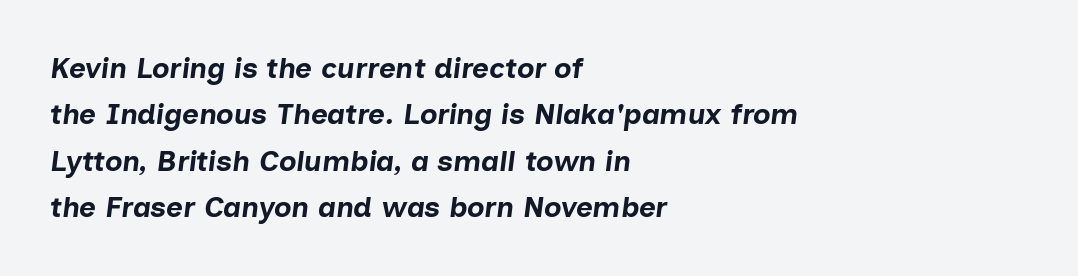
Q: Is the text bold? A: Yes.
Q: Is the text italic (slanted)? A: Yes, it leans right by about 7 degrees.
Q: Is the text underlined? A: No.
Q: How is the paragraph aligned? A: Left-aligned.
Q: Is the spacing between letters normal or unusually wide? A: Normal.
Q: Is the spacing between lines tight, normal or loose? A: Normal.
Q: Width (condensed, normal, or wide)? A: Normal.
Q: Stroke contrast? A: Low.
Q: x-height? A: Medium.
Q: Monospaced? A: No.
